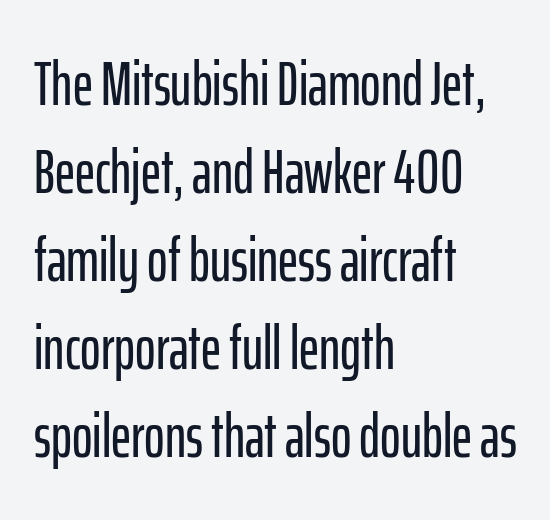
Q: Is the text italic (slanted)? A: No, it is upright.
Q: Is the typeface a serif or a sans-serif typeface? A: Sans-serif.
Q: Is the text underlined? A: No.
Q: How is the paragraph aligned? A: Left-aligned.
Q: Is the spacing between letters normal or unusually wide? A: Normal.
Q: Is the spacing between lines tight, normal or loose? A: Normal.
Q: Width (condensed, normal, or wide)? A: Condensed.
Q: Stroke contrast? A: Low.
Q: x-height? A: Medium.
Q: Monospaced? A: No.
